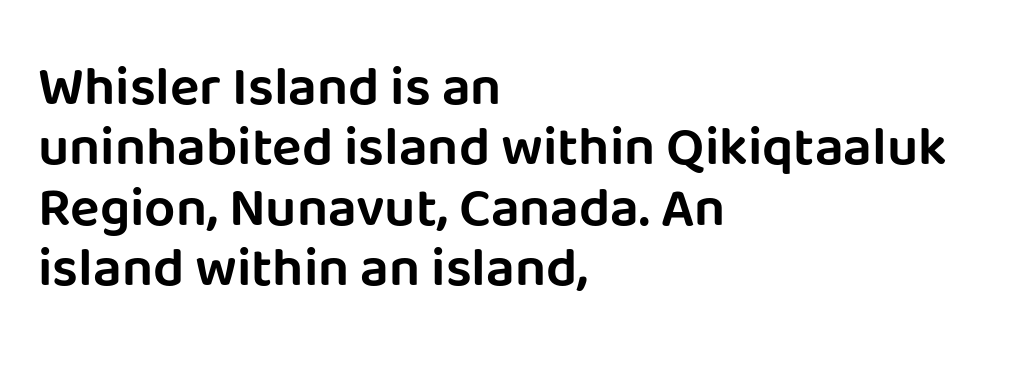
The image shows 55 px sans-serif type, upright; set left-aligned, tight line spacing (1.1x), normal letter spacing, not underlined; low stroke contrast and a large x-height.
